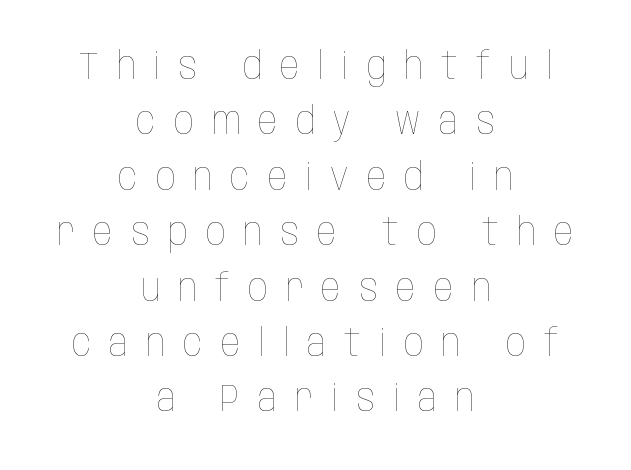
The image shows 39 px thin, condensed type, upright; set centered, normal line spacing (1.42x), unusually wide letter spacing (+0.46 em), not underlined; low stroke contrast and a large x-height.
